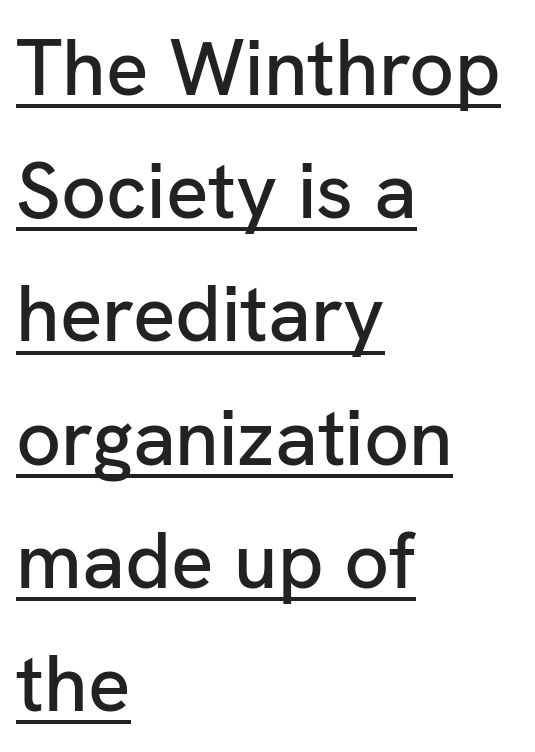
Q: Is the text italic (slanted)? A: No, it is upright.
Q: Is the typeface a serif or a sans-serif typeface? A: Sans-serif.
Q: Is the text underlined? A: Yes.
Q: How is the paragraph aligned? A: Left-aligned.
Q: Is the spacing between letters normal or unusually wide? A: Normal.
Q: Is the spacing between lines tight, normal or loose? A: Normal.
Q: Width (condensed, normal, or wide)? A: Normal.
Q: Stroke contrast? A: Low.
Q: x-height? A: Medium.
Q: Monospaced? A: No.
